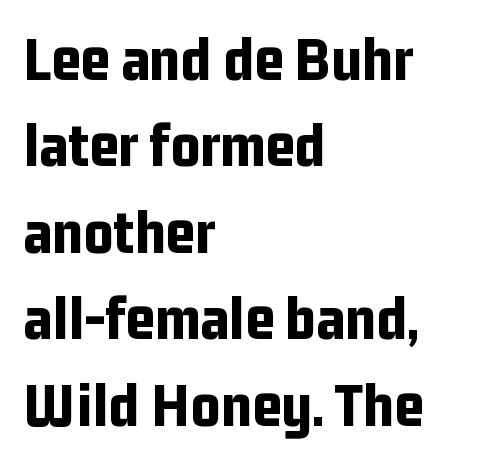
{"serif": "no", "italic": "no", "bold": "yes", "weight": "bold", "width": "condensed", "stroke_contrast": "low", "x_height": "medium", "monospaced": "no", "underline": "no", "align": "left", "line_spacing": "normal", "line_spacing_ratio": 1.35, "letter_spacing": "normal", "letter_spacing_em": 0.0, "glyph_px": 64}
